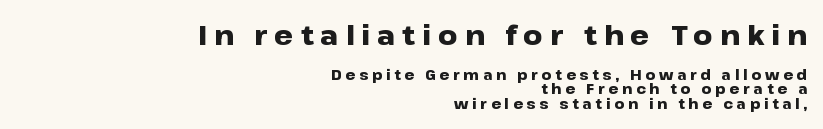
Q: Is the text bold? A: Yes.
Q: Is the text italic (slanted)? A: No, it is upright.
Q: Is the text underlined? A: No.
Q: How is the paragraph aligned? A: Right-aligned.
Q: Is the spacing between letters normal or unusually wide? A: Unusually wide.
Q: Is the spacing between lines tight, normal or loose? A: Tight.
Q: Which block of text is set in a larger size, the first (top) or the second (bottom)? A: The first (top) one.
